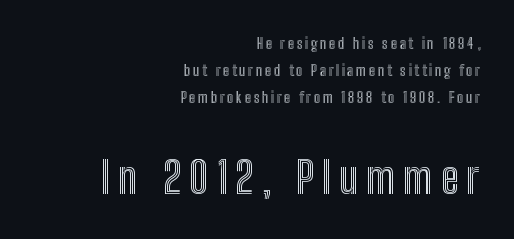
The image shows 44 px condensed type, upright; set right-aligned, line spacing 1.8x, not underlined; the second (bottom) block is 2.93x larger; a medium x-height.
